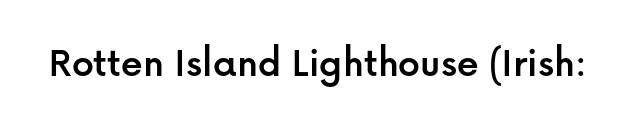
Q: Is the text italic (slanted)? A: No, it is upright.
Q: Is the typeface a serif or a sans-serif typeface? A: Sans-serif.
Q: Is the text underlined? A: No.
Q: Is the spacing between letters normal or unusually wide? A: Normal.
Q: Width (condensed, normal, or wide)? A: Normal.
Q: Stroke contrast? A: Low.
Q: x-height? A: Medium.
Q: Monospaced? A: No.
